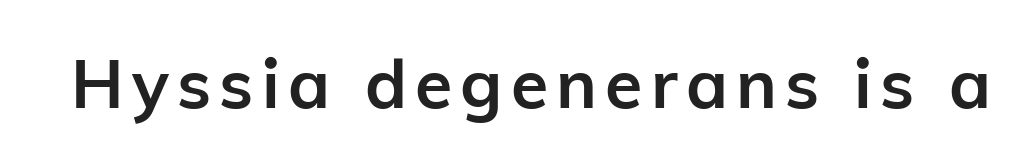
Each glyph is drawn with heavy, bold strokes. No feet cap the strokes, marking this as sans-serif type. If you drew a line through each stem, it would be perfectly vertical. Looks like regular typesetting: each glyph gets only the width it needs.
